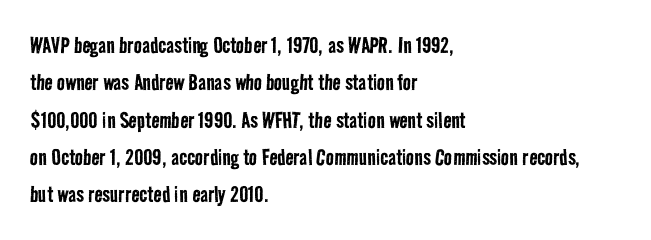
The image shows 27 px text type; set left-aligned, normal line spacing (1.38x), normal letter spacing, not underlined.
